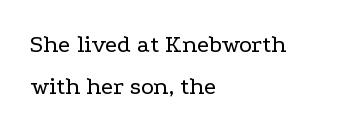
{"italic": "no", "bold": "no", "underline": "no", "align": "left", "line_spacing": "normal", "line_spacing_ratio": 1.69, "letter_spacing": "normal", "letter_spacing_em": 0.0, "glyph_px": 25}
